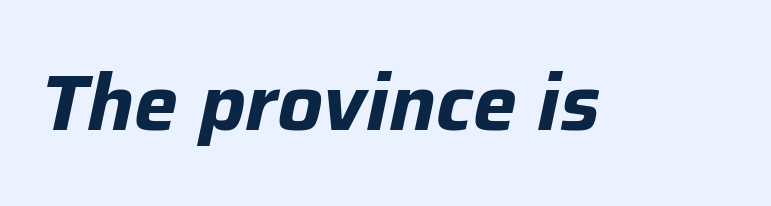
The image shows 78 px bold type, italic (leaning right); set normal letter spacing, not underlined; low stroke contrast and a medium x-height.
